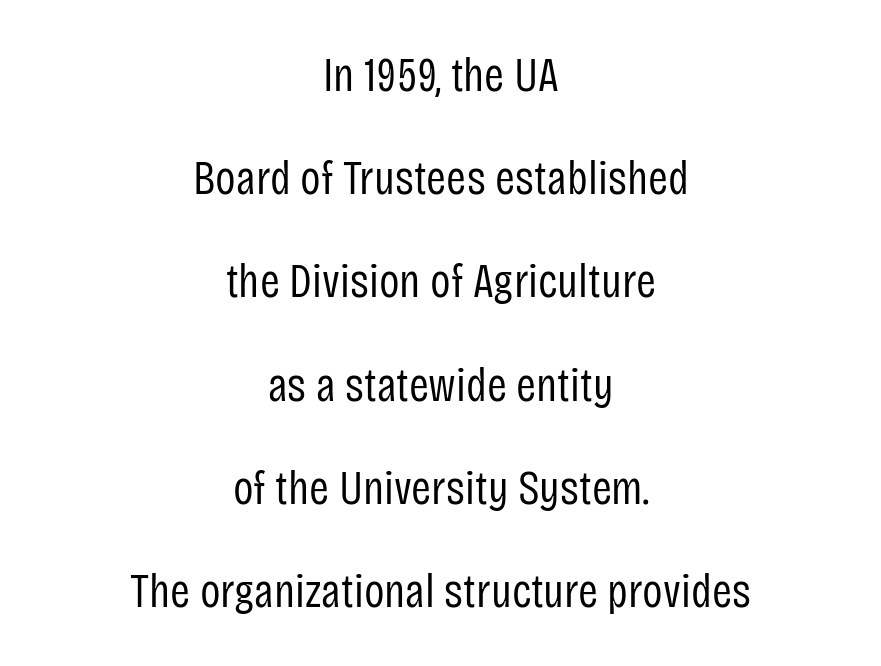
The image shows 48 px regular-weight, condensed sans-serif type, upright; set centered, loose line spacing (2.15x), normal letter spacing, not underlined; low stroke contrast and a large x-height.
